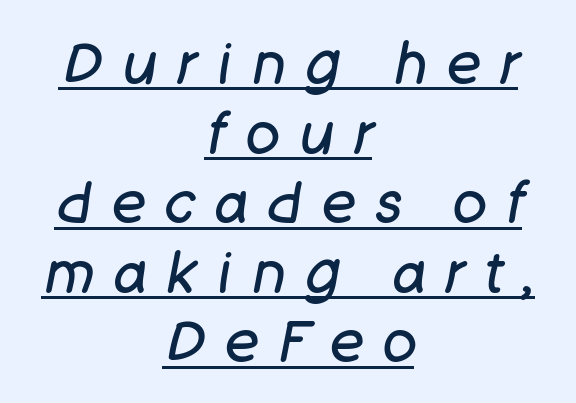
The image shows 57 px regular-weight type, italic (leaning right); set centered, line spacing 1.22x, unusually wide letter spacing (+0.35 em), underlined; low stroke contrast and a large x-height.
